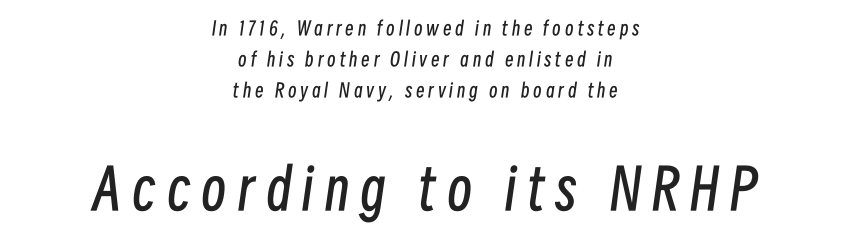
This reads as an unemphasized weight, regular at the heaviest. Loose tracking; the words dissolve into strings of separated letters. Each letter keeps its own natural width here, so spacing adapts to shape. The rag falls on both sides of this text block equally. The specimen reads as italic at a glance. Successive baselines arrive at the customary interval.
